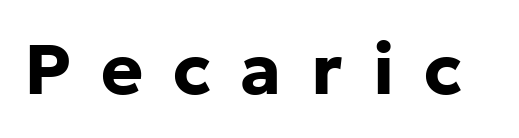
{"serif": "no", "italic": "no", "bold": "yes", "weight": "bold", "width": "normal", "stroke_contrast": "low", "x_height": "medium", "monospaced": "no", "underline": "no", "letter_spacing": "wide", "letter_spacing_em": 0.42, "glyph_px": 71}
